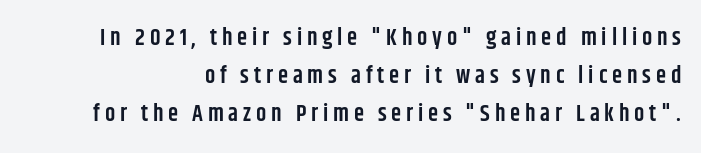
Q: Is the text bold? A: Semi-bold.
Q: Is the text italic (slanted)? A: No, it is upright.
Q: Is the text underlined? A: No.
Q: Is the spacing between letters normal or unusually wide? A: Unusually wide.
Q: Is the spacing between lines tight, normal or loose? A: Normal.
